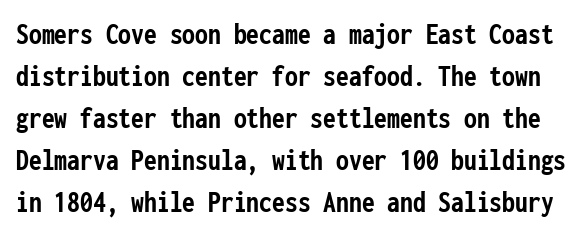
Q: Is the text bold? A: Yes.
Q: Is the text italic (slanted)? A: No, it is upright.
Q: Is the typeface a serif or a sans-serif typeface? A: Sans-serif.
Q: Is the text underlined? A: No.
Q: Is the spacing between letters normal or unusually wide? A: Normal.
Q: Is the spacing between lines tight, normal or loose? A: Normal.
Q: Width (condensed, normal, or wide)? A: Condensed.
Q: Stroke contrast? A: Low.
Q: x-height? A: Medium.
Q: Monospaced? A: Yes.
